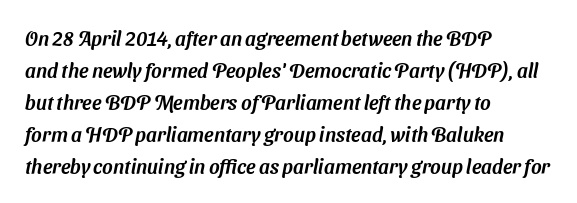
Does extra space separate the letters? No, they use regular spacing. Compared with a centered layout, this one pins lines to the left instead. The vertical gap from one line to the next is medium. Descenders are the only things crossing below the line.
